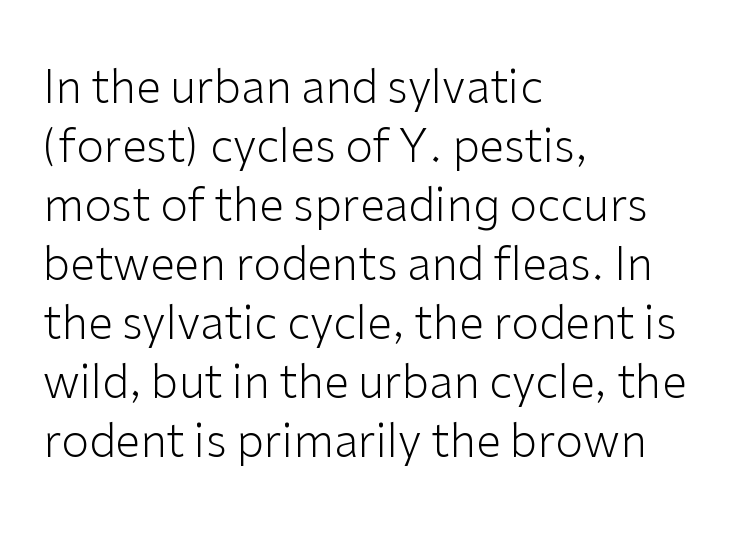
Between one letter and the next there's only the usual sliver of space. Upright lettering throughout. Descender tails drop into unmarked territory. Caption: face not bold, strokes unweighted. The face used here is proportionally spaced, like ordinary book or web type.
